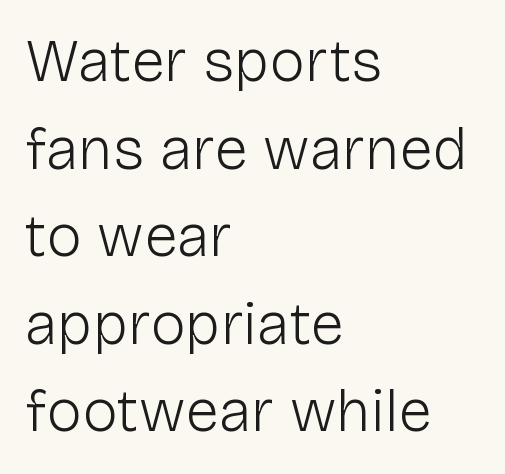
The image shows 60 px light sans-serif type, upright; set left-aligned, normal line spacing (1.46x), normal letter spacing, not underlined; low stroke contrast and a medium x-height.
